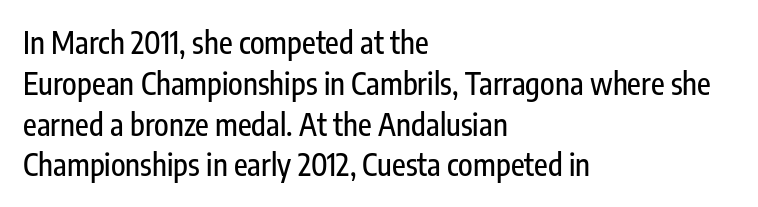
Line spacing here is normal. Letters rest on an invisible, unmarked baseline. No italicization has been applied; the sample stays upright. Honestly, the letter spacing is just normal — you wouldn't notice it. Spacing verdict: proportional, widths tailored to each character.
